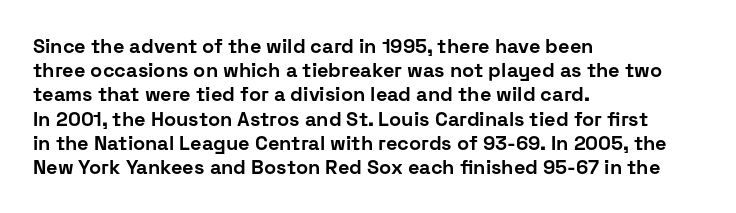
Q: Is the text bold? A: Yes.
Q: Is the text italic (slanted)? A: No, it is upright.
Q: Is the text underlined? A: No.
Q: How is the paragraph aligned? A: Left-aligned.
Q: Is the spacing between letters normal or unusually wide? A: Normal.
